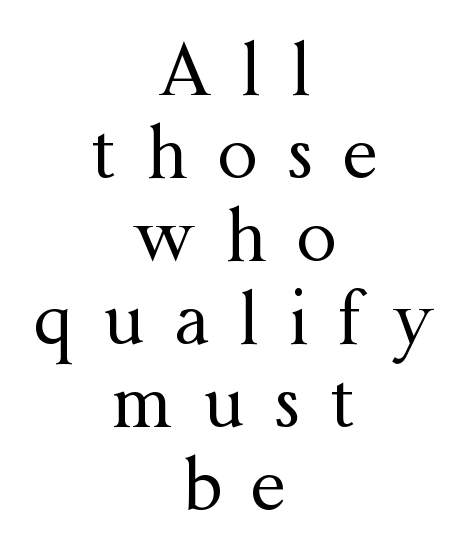
Q: Is the text bold? A: No.
Q: Is the text italic (slanted)? A: No, it is upright.
Q: Is the typeface a serif or a sans-serif typeface? A: Serif.
Q: Is the text underlined? A: No.
Q: How is the paragraph aligned? A: Centered.
Q: Is the spacing between letters normal or unusually wide? A: Unusually wide.
Q: Width (condensed, normal, or wide)? A: Normal.
Q: Stroke contrast? A: Medium.
Q: x-height? A: Medium.
Q: Monospaced? A: No.
